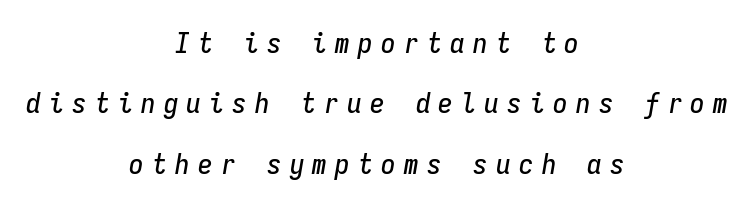
The compositor balanced each line on the midline. The type is letterspaced generously, with wide tracking. Do the characters align in a grid? Yes, the font is monospaced. This sample trades compactness for vertical openness between lines. Tall strokes in this sample are angled rather than plumb. The space beneath each line is pristine and unruled.
